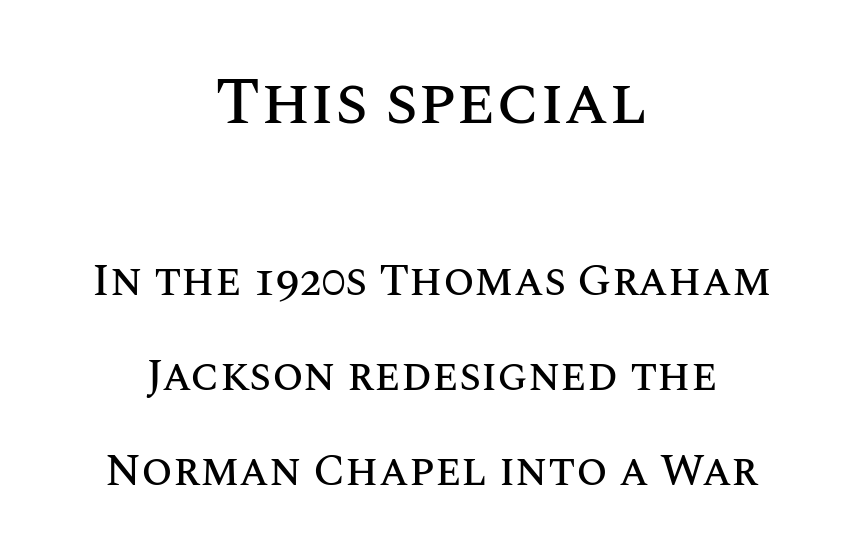
Italic? Not at all — the glyphs are vertical. Both edges are ragged and mirror each other, which tells us the setting is centered. This sample trades compactness for vertical openness between lines. The rendering uses natural spacing where letterforms have individual widths. Inter-character spacing is left at the font's built-in metrics. In this sample the first text group is rendered at the bigger scale.
